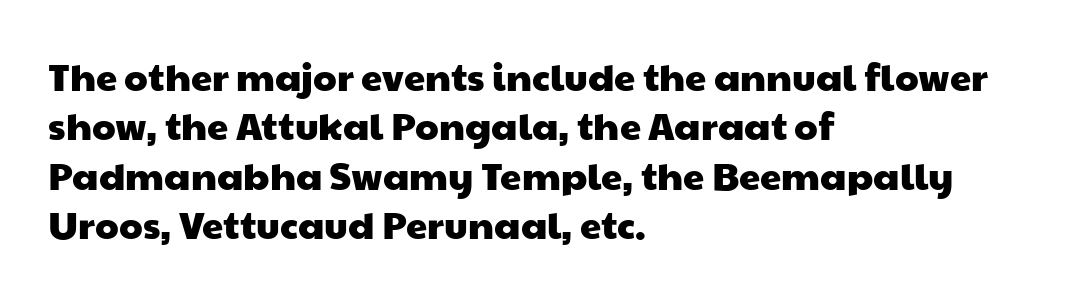
Q: Is the typeface a serif or a sans-serif typeface? A: Sans-serif.
Q: Is the text underlined? A: No.
Q: How is the paragraph aligned? A: Left-aligned.
Q: Is the spacing between letters normal or unusually wide? A: Normal.
Q: Is the spacing between lines tight, normal or loose? A: Normal.
Q: Width (condensed, normal, or wide)? A: Wide.
Q: Stroke contrast? A: Low.
Q: x-height? A: Medium.
Q: Monospaced? A: No.
